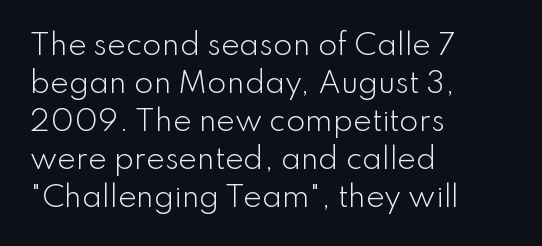
Baseline-to-baseline distance is the conventional proportion of letter height. The letters advance in unequal steps, a hallmark of proportional type. Layout note: lines flush left. The letters sit at their default tracking, neither squeezed nor spread. Rendered with straight, roman letterforms.
